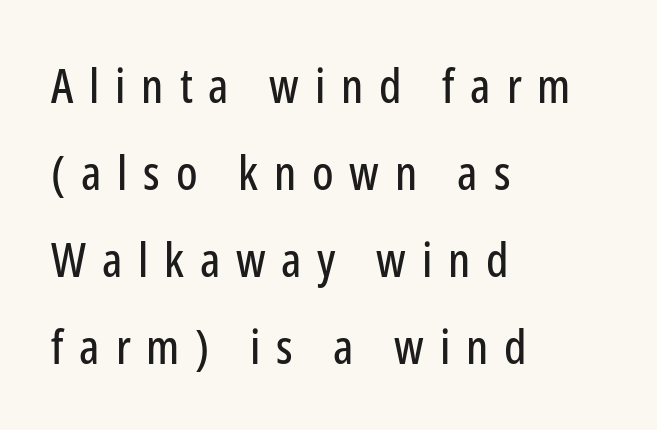
The image shows 48 px condensed sans-serif type, upright; set left-aligned, line spacing 1.81x, unusually wide letter spacing (+0.33 em), not underlined; low stroke contrast and a medium x-height.
